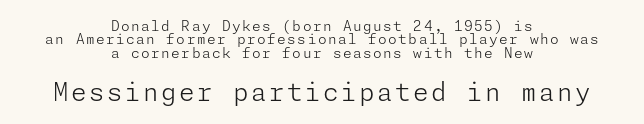
Q: Is the text bold? A: No.
Q: Is the text italic (slanted)? A: No, it is upright.
Q: Is the text underlined? A: No.
Q: How is the paragraph aligned? A: Centered.
Q: Is the spacing between lines tight, normal or loose? A: Tight.
Q: Which block of text is set in a larger size, the first (top) or the second (bottom)? A: The second (bottom) one.
